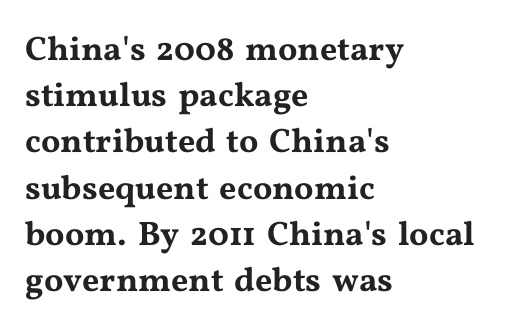
Q: Is the text italic (slanted)? A: No, it is upright.
Q: Is the typeface a serif or a sans-serif typeface? A: Serif.
Q: Is the text underlined? A: No.
Q: How is the paragraph aligned? A: Left-aligned.
Q: Is the spacing between letters normal or unusually wide? A: Normal.
Q: Is the spacing between lines tight, normal or loose? A: Normal.
Q: Width (condensed, normal, or wide)? A: Wide.
Q: Stroke contrast? A: Medium.
Q: x-height? A: Medium.
Q: Monospaced? A: No.
